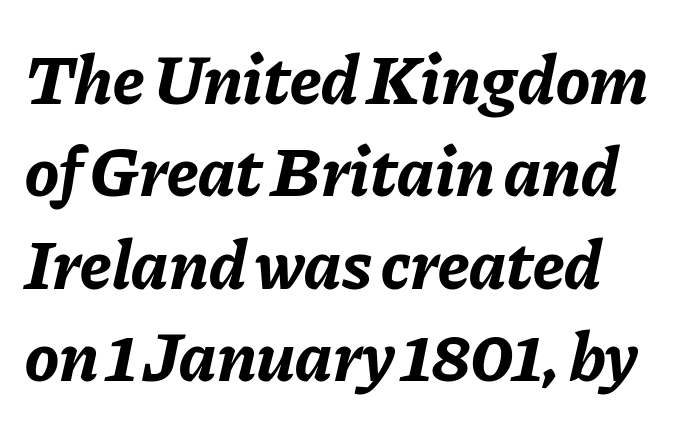
The image shows 71 px bold type, italic (leaning right); set normal line spacing (1.3x), normal letter spacing, not underlined; low stroke contrast and a medium x-height.
